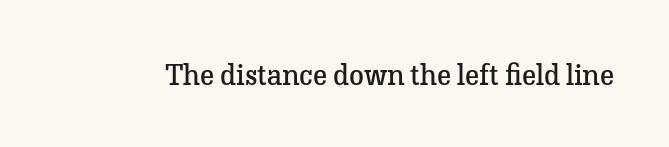
{"serif": "yes", "italic": "no", "bold": "no", "weight": "regular", "width": "normal", "stroke_contrast": "low", "x_height": "medium", "monospaced": "no", "underline": "no", "letter_spacing": "normal", "letter_spacing_em": 0.0, "glyph_px": 30}
